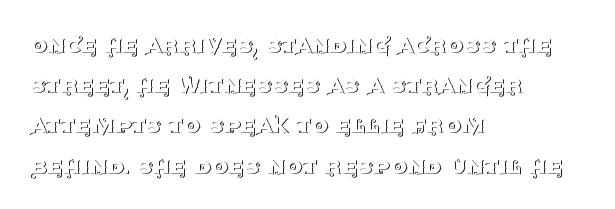
Q: Is the text bold? A: No.
Q: Is the text italic (slanted)? A: No, it is upright.
Q: Is the text underlined? A: No.
Q: How is the paragraph aligned? A: Left-aligned.
Q: Is the spacing between letters normal or unusually wide? A: Normal.
Q: Is the spacing between lines tight, normal or loose? A: Normal.
